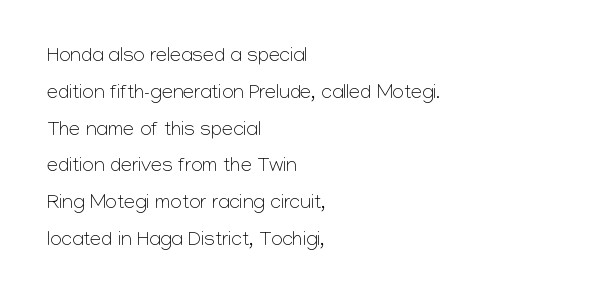
Q: Is the text bold? A: No.
Q: Is the text italic (slanted)? A: No, it is upright.
Q: Is the text underlined? A: No.
Q: How is the paragraph aligned? A: Left-aligned.
Q: Is the spacing between letters normal or unusually wide? A: Normal.
